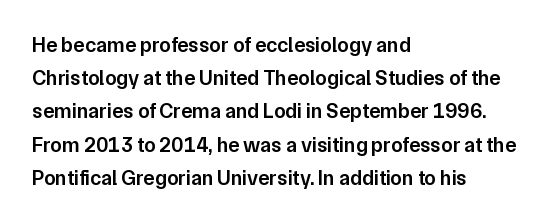
The image shows 21 px text type, upright; set left-aligned, normal line spacing (1.58x), normal letter spacing, not underlined.
